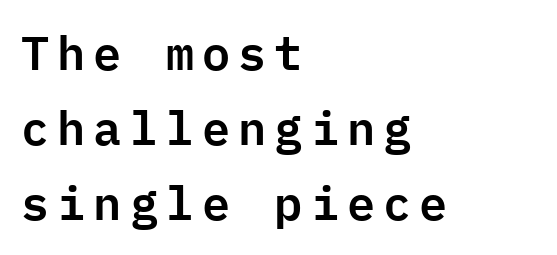
Q: Is the text italic (slanted)? A: No, it is upright.
Q: Is the typeface a serif or a sans-serif typeface? A: Sans-serif.
Q: Is the text underlined? A: No.
Q: How is the paragraph aligned? A: Left-aligned.
Q: Is the spacing between lines tight, normal or loose? A: Normal.
Q: Width (condensed, normal, or wide)? A: Normal.
Q: Stroke contrast? A: Low.
Q: x-height? A: Medium.
Q: Monospaced? A: Yes.
